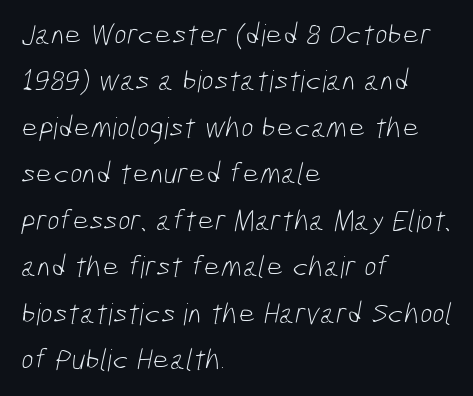
{"serif": "no", "bold": "no", "weight": "light", "width": "condensed", "stroke_contrast": "low", "x_height": "medium", "monospaced": "no", "underline": "no", "align": "left", "line_spacing": "normal", "line_spacing_ratio": 1.55, "letter_spacing": "normal", "letter_spacing_em": 0.0, "glyph_px": 30}
